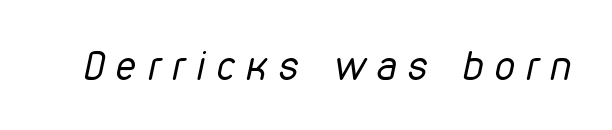
The image shows 40 px regular-weight, condensed type, italic (leaning right); set unusually wide letter spacing (+0.29 em), not underlined; low stroke contrast and a medium x-height.
